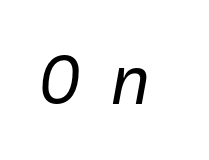
{"italic": "yes", "lean": "right", "slant_degrees": 10, "bold": "no", "weight": "regular", "width": "normal", "stroke_contrast": "low", "x_height": "medium", "monospaced": "yes", "underline": "no", "letter_spacing": "wide", "letter_spacing_em": 0.43, "glyph_px": 70}
